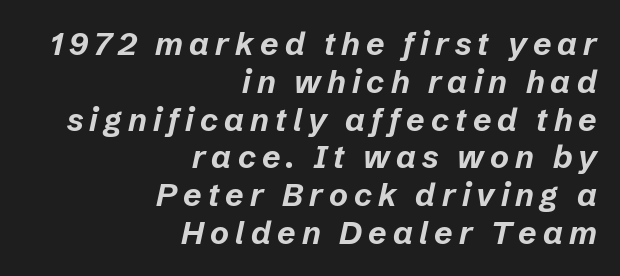
The image shows 32 px bold type, italic (leaning right); set right-aligned, line spacing 1.18x, not underlined; low stroke contrast and a medium x-height.
